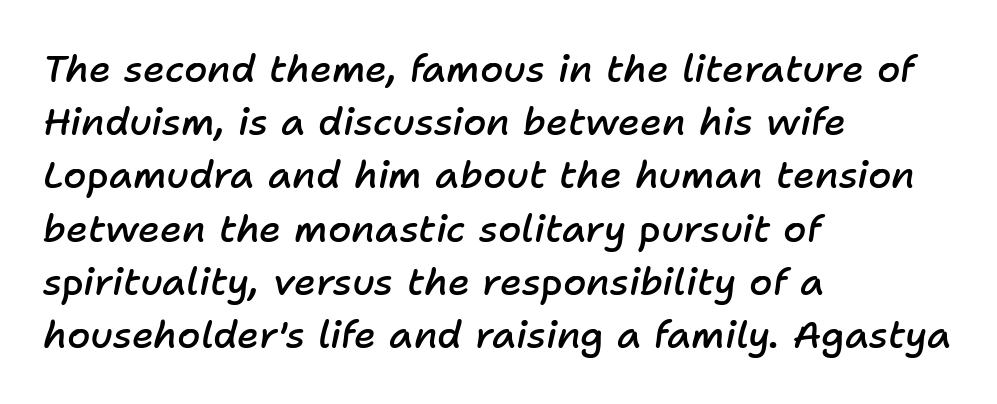
Regular leading. Do the characters align in a grid? No, the font is proportional. Every row of glyphs begins at an identical x-position on the left. Lines of text with bare space underneath.
